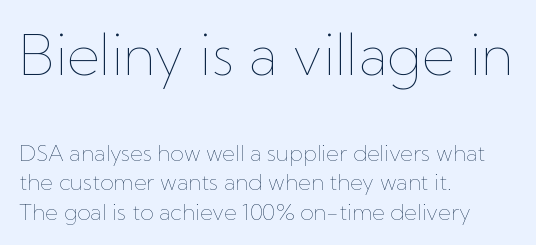
Q: Is the text bold? A: No.
Q: Is the text italic (slanted)? A: No, it is upright.
Q: Is the text underlined? A: No.
Q: How is the paragraph aligned? A: Left-aligned.
Q: Is the spacing between letters normal or unusually wide? A: Normal.
Q: Is the spacing between lines tight, normal or loose? A: Normal.
Q: Which block of text is set in a larger size, the first (top) or the second (bottom)? A: The first (top) one.
Q: Width (condensed, normal, or wide)? A: Normal.
Q: Stroke contrast? A: Low.
Q: x-height? A: Medium.
Q: Monospaced? A: No.
